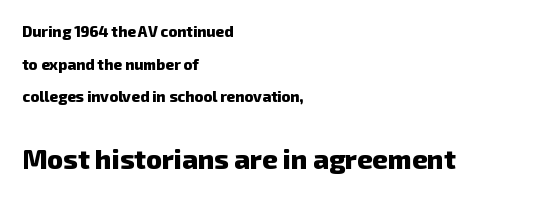
The image shows 27 px bold type; set left-aligned, loose line spacing (2.18x), normal letter spacing, not underlined; the second (bottom) block is 1.8x larger.
